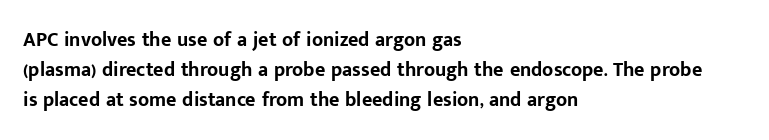
The image shows 20 px bold type, upright; set left-aligned, normal line spacing (1.5x), normal letter spacing, not underlined.
